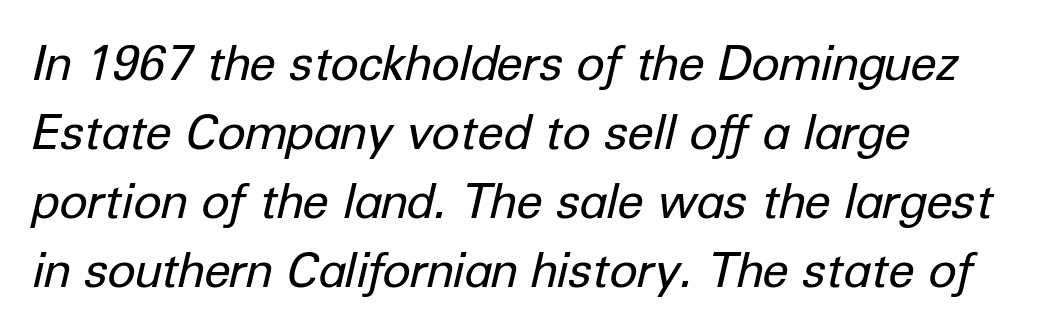
Stem width sits at or under what a default text font uses. Normally led — the rows are evenly, conventionally spaced. Spacing verdict: proportional, widths tailored to each character. Nobody drew a line under any word here. If you drew a ruler down the left edge, every line would touch it. Every character sits at an angle, as italics do.
